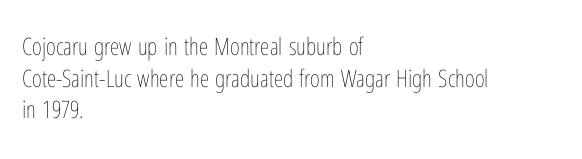
The image shows 24 px text type, upright; set left-aligned, normal line spacing (1.32x), normal letter spacing, not underlined.
